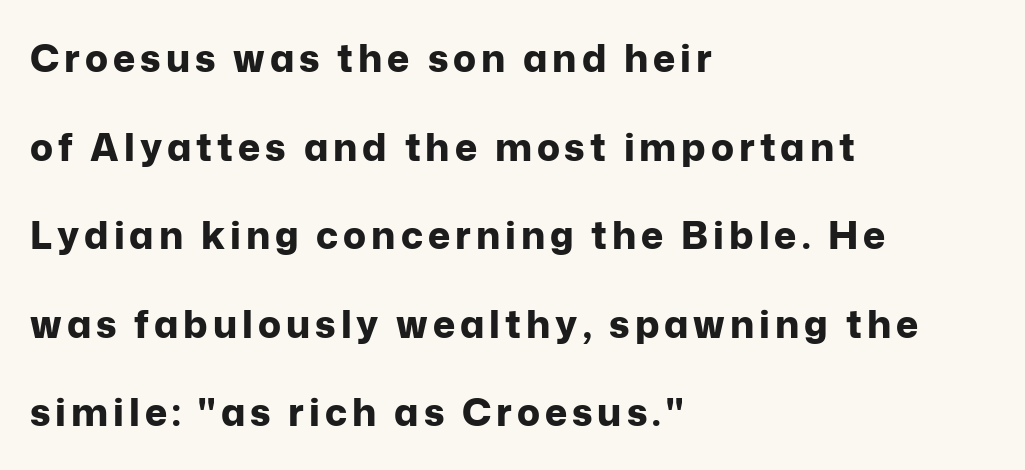
{"serif": "no", "italic": "no", "bold": "yes", "weight": "bold", "width": "normal", "stroke_contrast": "low", "x_height": "medium", "monospaced": "no", "underline": "no", "align": "left", "line_spacing": "loose", "line_spacing_ratio": 2.33, "glyph_px": 38}
